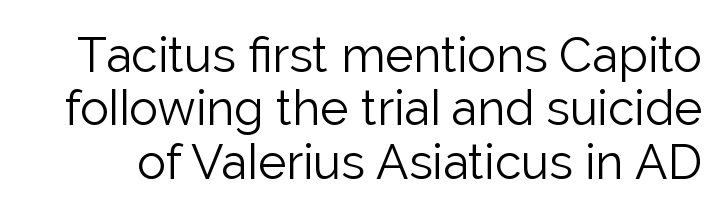
The image shows 48 px light sans-serif type, upright; set tight line spacing (1.11x), normal letter spacing, not underlined; low stroke contrast and a medium x-height.
